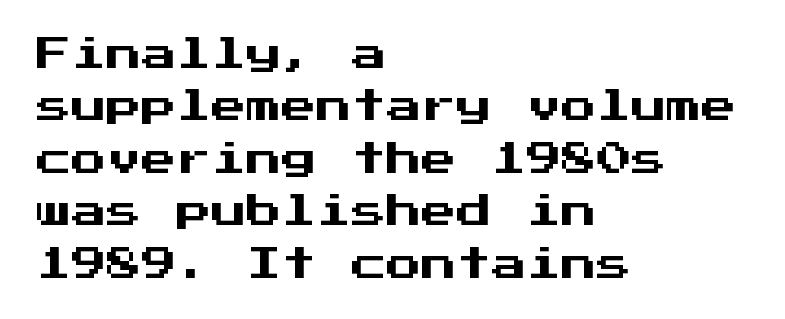
Q: Is the text italic (slanted)? A: No, it is upright.
Q: Is the typeface a serif or a sans-serif typeface? A: Sans-serif.
Q: Is the text underlined? A: No.
Q: How is the paragraph aligned? A: Left-aligned.
Q: Is the spacing between letters normal or unusually wide? A: Normal.
Q: Is the spacing between lines tight, normal or loose? A: Normal.
Q: Width (condensed, normal, or wide)? A: Normal.
Q: Stroke contrast? A: Medium.
Q: x-height? A: Medium.
Q: Monospaced? A: Yes.
